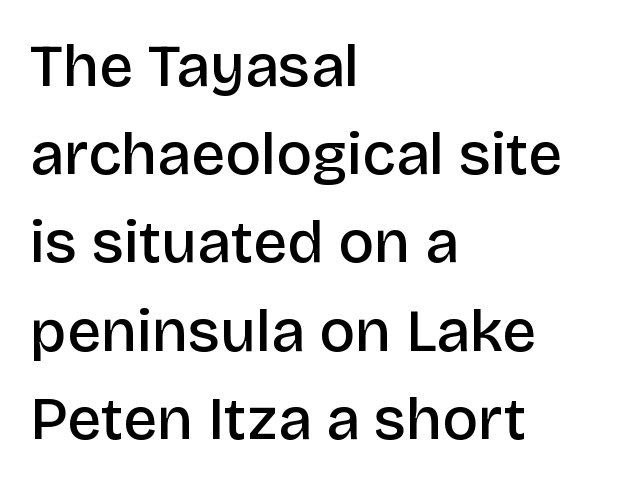
Q: Is the text bold? A: Semi-bold.
Q: Is the text italic (slanted)? A: No, it is upright.
Q: Is the typeface a serif or a sans-serif typeface? A: Sans-serif.
Q: Is the text underlined? A: No.
Q: How is the paragraph aligned? A: Left-aligned.
Q: Is the spacing between letters normal or unusually wide? A: Normal.
Q: Is the spacing between lines tight, normal or loose? A: Normal.
Q: Width (condensed, normal, or wide)? A: Normal.
Q: Stroke contrast? A: Low.
Q: x-height? A: Large.
Q: Monospaced? A: No.
